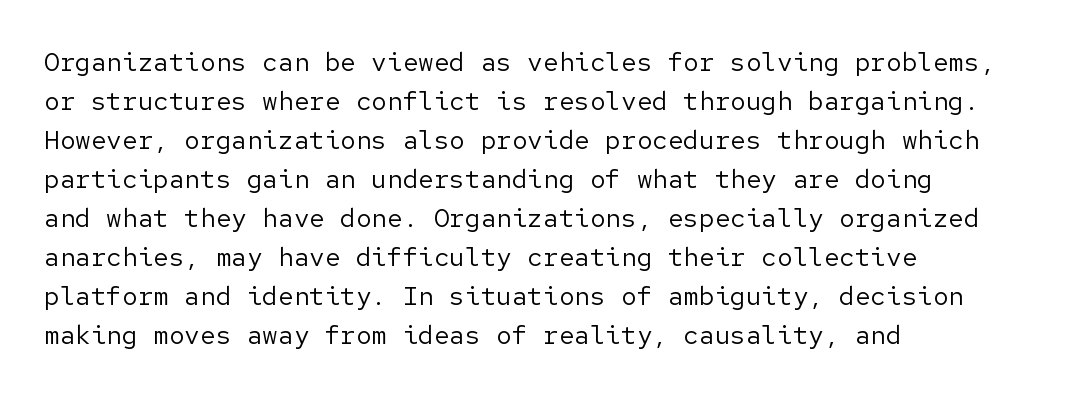
The image shows 26 px text type, upright; set left-aligned, normal line spacing (1.5x), normal letter spacing, not underlined.
